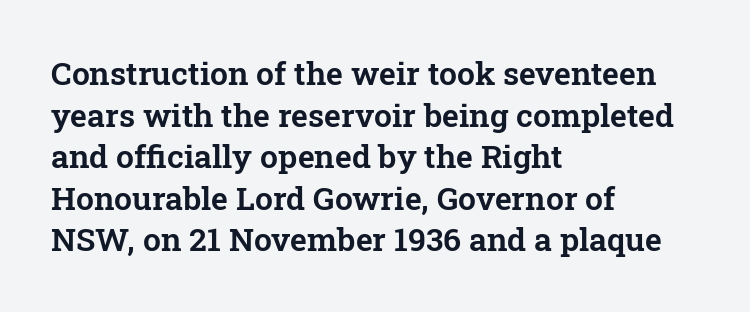
{"serif": "yes", "italic": "no", "width": "normal", "stroke_contrast": "low", "x_height": "medium", "monospaced": "no", "underline": "no", "align": "left", "line_spacing": "normal", "line_spacing_ratio": 1.3, "letter_spacing": "normal", "letter_spacing_em": 0.0, "glyph_px": 32}
